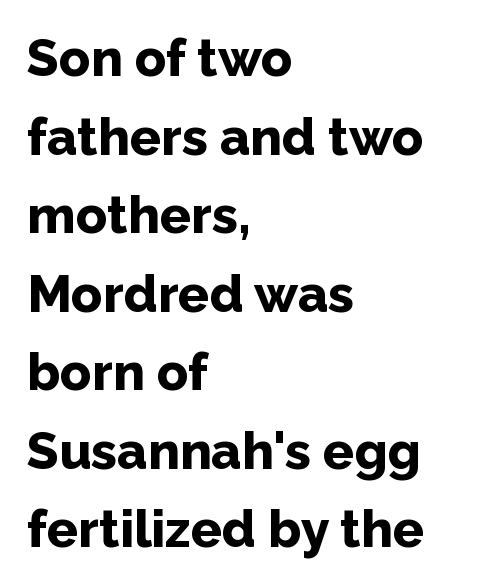
This sample keeps an unexceptional amount of space between lines. Teacher's note: observe the even left margin — that is flush-left alignment. These lines carry a lot of weight — the face is fully bold. Is this a sans? Yes — the strokes have no serifs. Quick note: underline off. What stands out about the letter spacing? Nothing — it is the standard amount.
